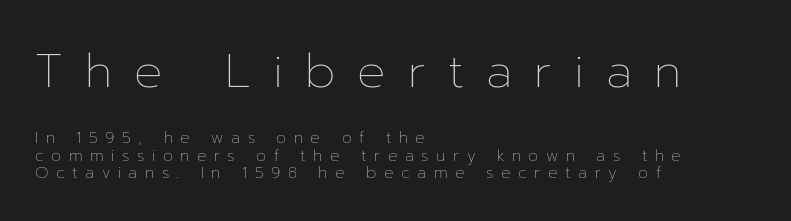
{"italic": "no", "bold": "no", "weight": "thin", "width": "normal", "stroke_contrast": "low", "x_height": "medium", "monospaced": "no", "underline": "no", "align": "left", "line_spacing": "tight", "line_spacing_ratio": 1.11, "letter_spacing": "wide", "letter_spacing_em": 0.47, "larger_block": "first", "size_ratio": 2.94, "glyph_px": 47}
